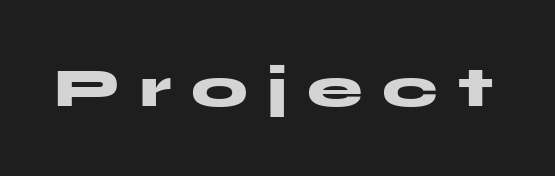
{"serif": "no", "italic": "no", "bold": "yes", "weight": "heavy", "width": "wide", "stroke_contrast": "medium", "x_height": "medium", "monospaced": "no", "underline": "no", "letter_spacing": "wide", "letter_spacing_em": 0.35, "glyph_px": 56}
